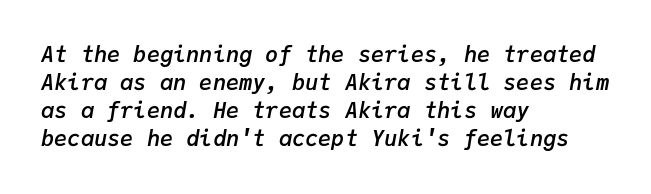
{"italic": "yes", "lean": "right", "slant_degrees": 9, "bold": "semi", "underline": "no", "align": "left", "line_spacing": "normal", "line_spacing_ratio": 1.28, "letter_spacing": "normal", "letter_spacing_em": 0.0, "glyph_px": 22}
